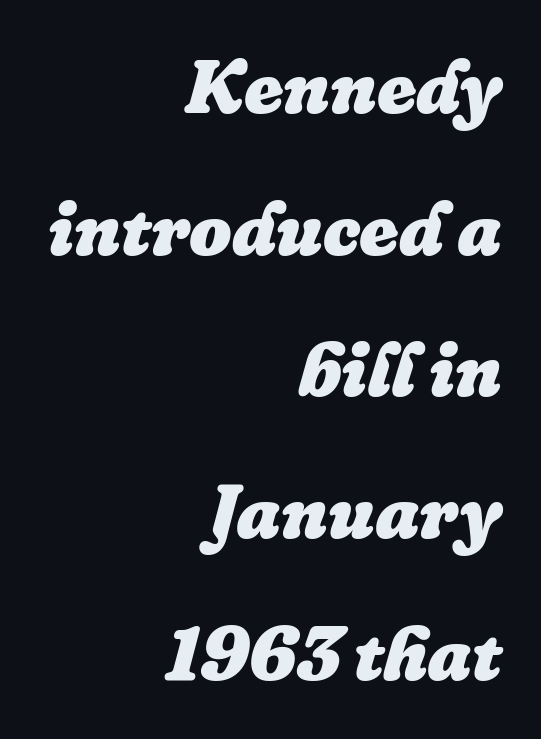
You could not count columns in this text — the font is proportionally spaced. The space beneath each line is pristine and unruled. The compositor pushed each line to the right boundary. Style check: oblique. A full-strength bold gives these letters their thick strokes.
